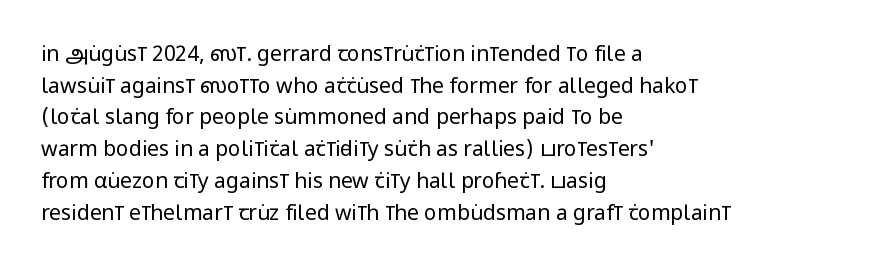
The image shows 21 px text type, upright; set left-aligned, normal line spacing (1.51x), normal letter spacing, not underlined.
